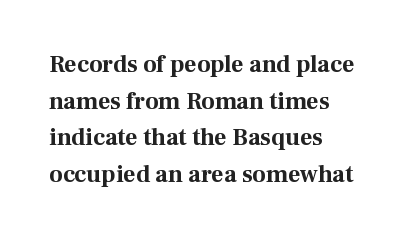
The image shows 24 px bold type, upright; set left-aligned, normal line spacing (1.53x), normal letter spacing, not underlined.
